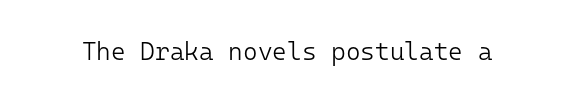
The image shows 25 px text type, upright; set normal letter spacing, not underlined.
